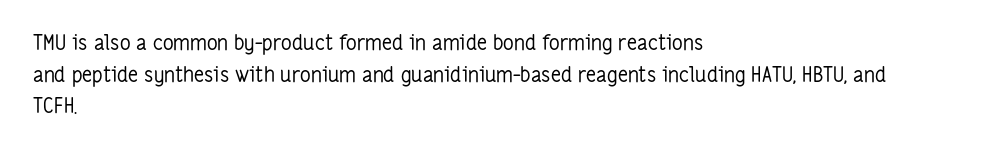
Style check: upright. Leftover space on each line is placed entirely after the last word. The rows are spaced the way most documents space them. The font is comparable to plain body text, perhaps lighter. Honestly, there is no underline to notice here at all. Nobody touched the tracking dial on this one.
